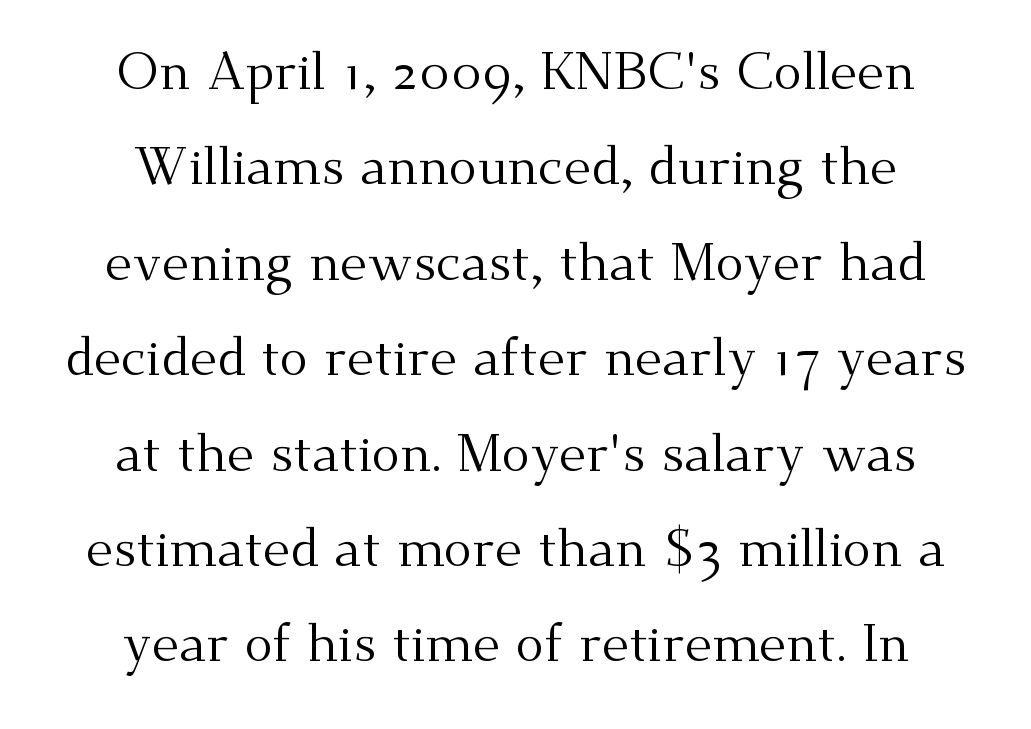
{"serif": "yes", "italic": "no", "bold": "no", "weight": "regular", "width": "normal", "stroke_contrast": "medium", "x_height": "small", "monospaced": "no", "underline": "no", "align": "center", "line_spacing_ratio": 1.8, "letter_spacing": "normal", "letter_spacing_em": 0.0, "glyph_px": 53}
